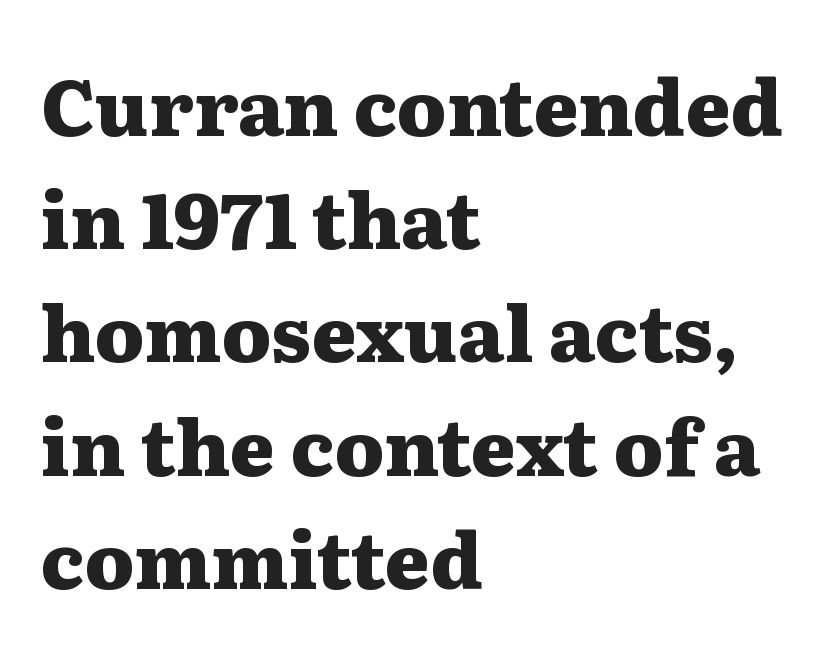
The typography opts for an upright posture over an oblique one. The letterforms sit shoulder to shoulder at normal distance. Are there feet on the stems? There are — it's a serif. Weight: bold. The passage is arranged the way most books set body copy — flush left.
